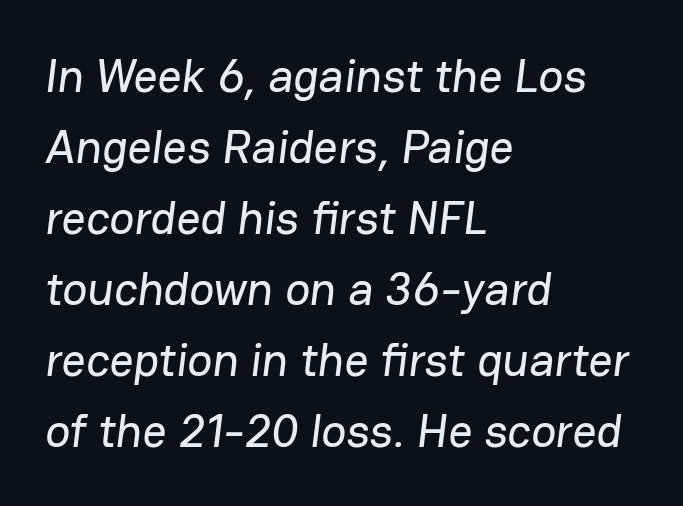
{"serif": "no", "width": "normal", "stroke_contrast": "low", "x_height": "medium", "monospaced": "no", "underline": "no", "align": "left", "line_spacing": "normal", "line_spacing_ratio": 1.51, "letter_spacing": "normal", "letter_spacing_em": 0.0, "glyph_px": 47}
